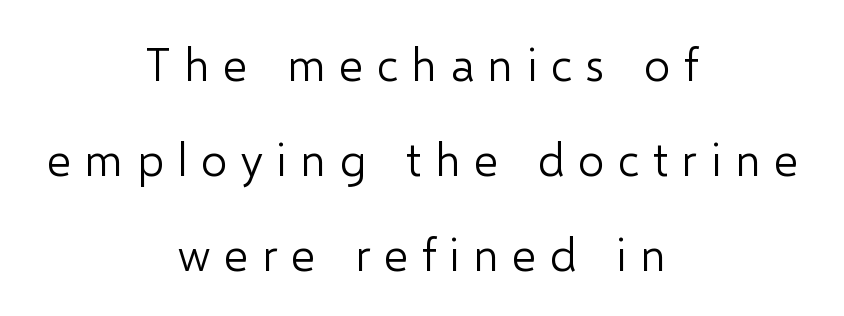
{"serif": "no", "italic": "no", "bold": "no", "weight": "light", "width": "normal", "stroke_contrast": "low", "x_height": "medium", "monospaced": "no", "underline": "no", "align": "center", "line_spacing": "loose", "line_spacing_ratio": 2.06, "letter_spacing": "wide", "letter_spacing_em": 0.3, "glyph_px": 46}
